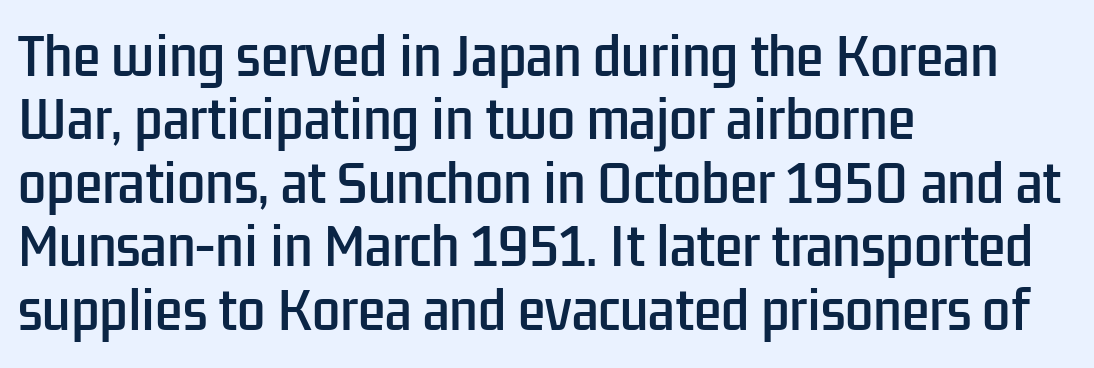
The image shows 50 px condensed sans-serif type, upright; set left-aligned, normal line spacing (1.27x), normal letter spacing, not underlined; low stroke contrast and a medium x-height.
